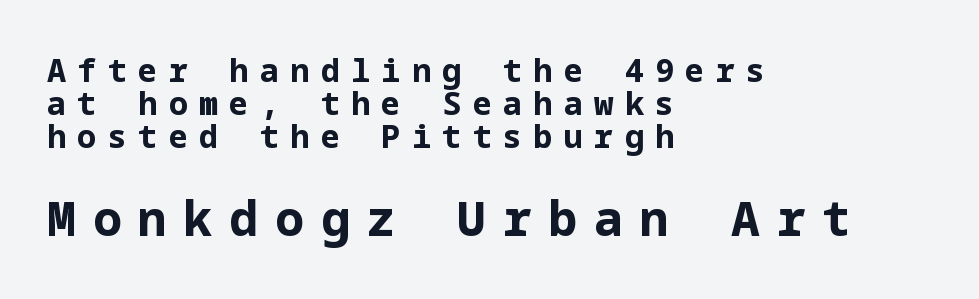
Just letters on the line, the space beneath them empty. Letterform terminals end flat and unadorned throughout the passage. Horizontal alignment here is leftward, the default for most running prose. Tracking value appears strongly positive — letters spread wide. The passage shown stacks its lines with hardly any gap. This layout puts the modest block above and the oversized block below.
